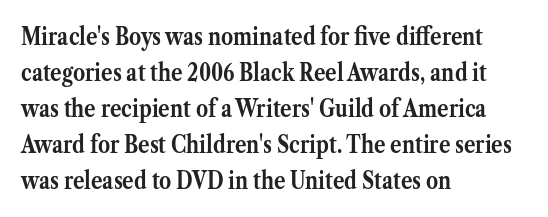
The image shows 24 px bold type, upright; set left-aligned, normal line spacing (1.5x), normal letter spacing, not underlined.
